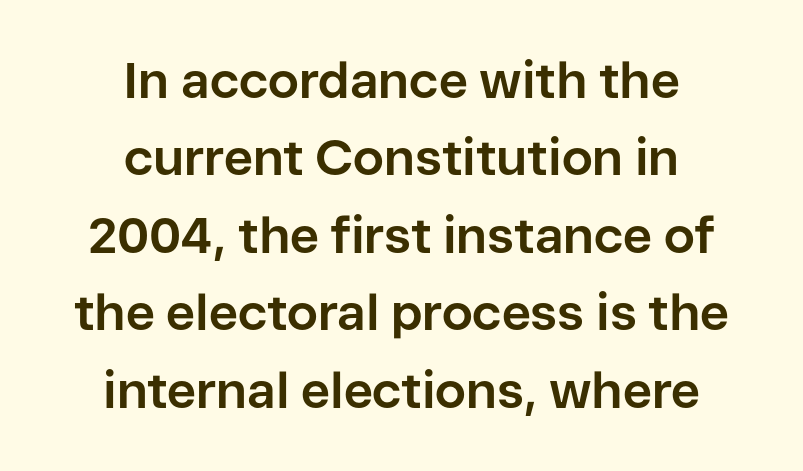
The image shows 50 px bold sans-serif type, upright; set centered, normal line spacing (1.55x), normal letter spacing, not underlined; low stroke contrast and a medium x-height.
